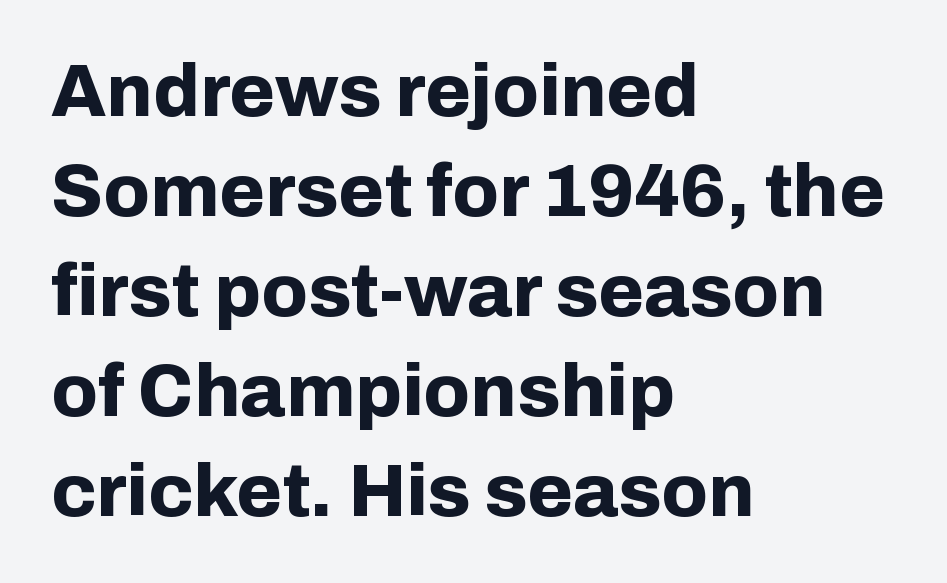
{"serif": "no", "italic": "no", "bold": "yes", "weight": "bold", "width": "normal", "stroke_contrast": "low", "x_height": "medium", "monospaced": "no", "underline": "no", "align": "left", "line_spacing": "normal", "line_spacing_ratio": 1.35, "letter_spacing": "normal", "letter_spacing_em": 0.0, "glyph_px": 74}
